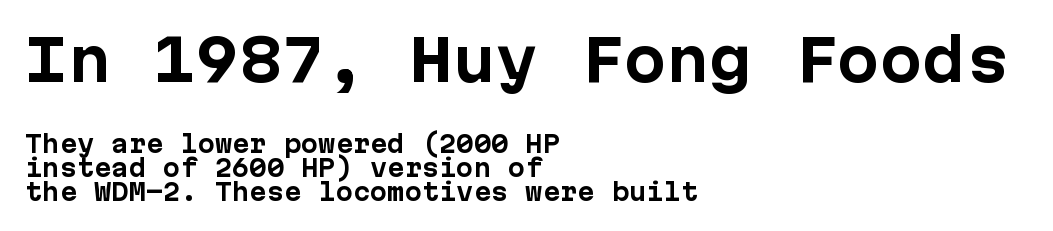
Q: Is the text bold? A: Yes.
Q: Is the text italic (slanted)? A: No, it is upright.
Q: Is the typeface a serif or a sans-serif typeface? A: Sans-serif.
Q: Is the text underlined? A: No.
Q: How is the paragraph aligned? A: Left-aligned.
Q: Is the spacing between letters normal or unusually wide? A: Normal.
Q: Is the spacing between lines tight, normal or loose? A: Tight.
Q: Which block of text is set in a larger size, the first (top) or the second (bottom)? A: The first (top) one.
Q: Width (condensed, normal, or wide)? A: Normal.
Q: Stroke contrast? A: Low.
Q: x-height? A: Medium.
Q: Monospaced? A: Yes.
